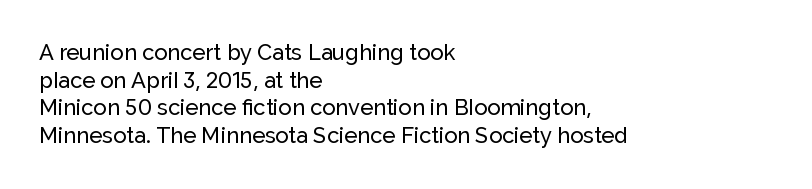
{"italic": "no", "underline": "no", "align": "left", "line_spacing": "normal", "line_spacing_ratio": 1.26, "letter_spacing": "normal", "letter_spacing_em": 0.0, "glyph_px": 22}
